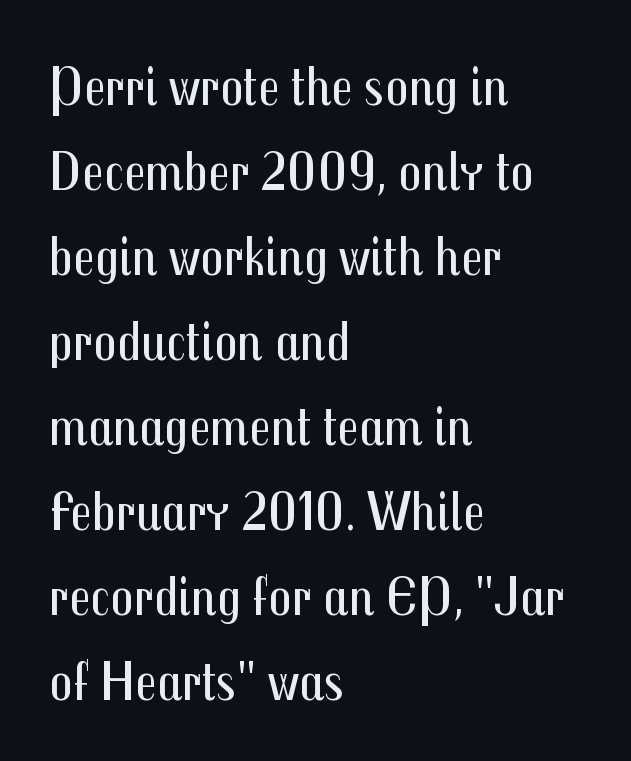
Each row of text sits above clean, open space. The letters advance in unequal steps, a hallmark of proportional type. Weight: regular or lighter. Unlike italic type, these characters show no tilt at all.
